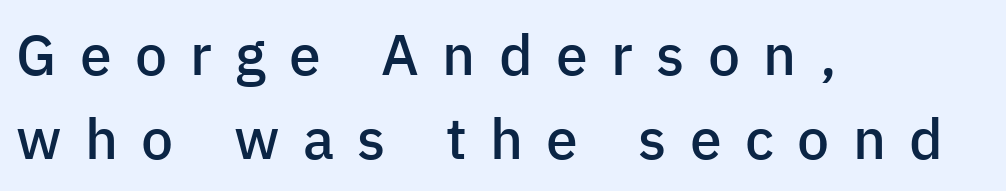
The lines in this sample share a left origin and differ only in where they stop. Underline: absent. Italic? Not at all — the glyphs are vertical. Students, observe: this is what conventionally led text looks like.
